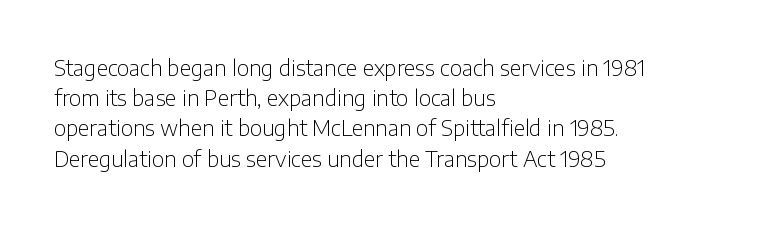
{"italic": "no", "bold": "no", "underline": "no", "align": "left", "line_spacing": "normal", "line_spacing_ratio": 1.44, "letter_spacing": "normal", "letter_spacing_em": 0.0, "glyph_px": 21}
